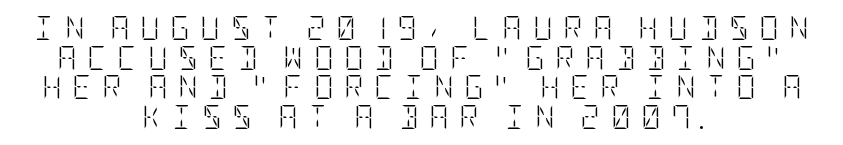
Letters have the restrained weight of plain body copy at most. The rendering inserts visible extra space after every character. The specimen omits any rule beneath the text block's lines. Ascenders rise straight up at ninety degrees.
